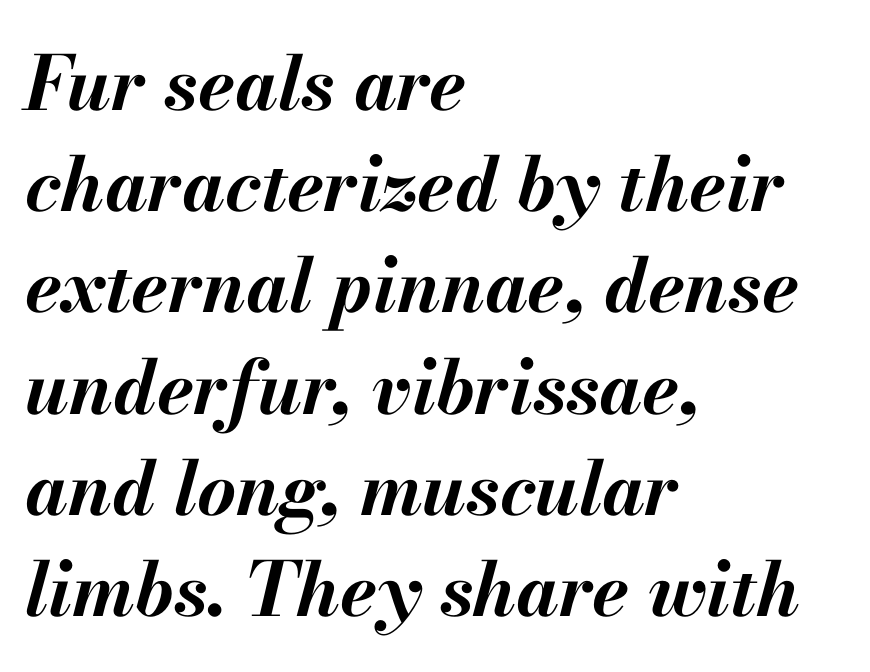
Q: Is the text bold? A: Yes.
Q: Is the text italic (slanted)? A: Yes, it leans right by about 13 degrees.
Q: Is the text underlined? A: No.
Q: How is the paragraph aligned? A: Left-aligned.
Q: Is the spacing between letters normal or unusually wide? A: Normal.
Q: Is the spacing between lines tight, normal or loose? A: Normal.
Q: Width (condensed, normal, or wide)? A: Normal.
Q: Stroke contrast? A: Medium.
Q: x-height? A: Small.
Q: Monospaced? A: No.
